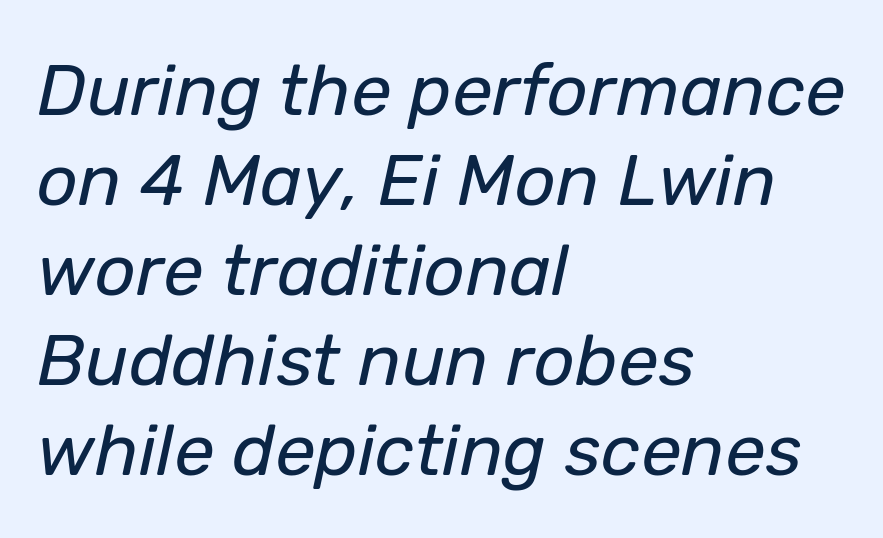
A typesetter would call this proportional, since set widths differ per character. The axis of the letterforms is tilted away from vertical. Stem width sits at or under what a default text font uses. Between one letter and the next there's only the usual sliver of space. Line spacing here is normal. Underline: absent.
